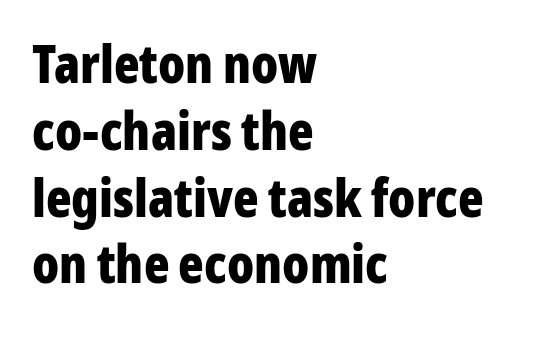
{"serif": "no", "italic": "no", "bold": "yes", "weight": "bold", "width": "condensed", "stroke_contrast": "low", "x_height": "medium", "monospaced": "no", "underline": "no", "align": "left", "line_spacing": "normal", "line_spacing_ratio": 1.26, "letter_spacing": "normal", "letter_spacing_em": 0.0, "glyph_px": 53}
